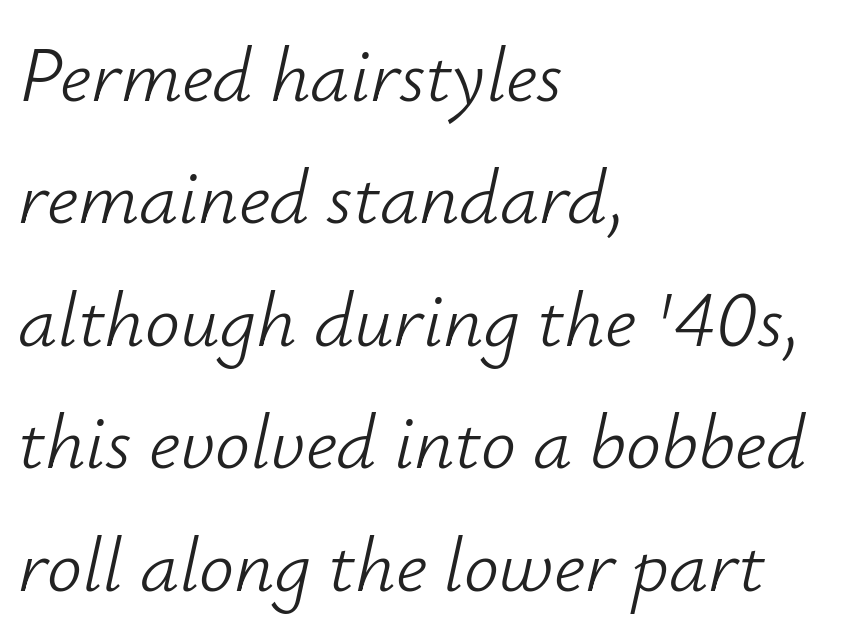
Q: Is the text bold? A: No.
Q: Is the text italic (slanted)? A: Yes, it leans right by about 12 degrees.
Q: Is the text underlined? A: No.
Q: How is the paragraph aligned? A: Left-aligned.
Q: Is the spacing between letters normal or unusually wide? A: Normal.
Q: Is the spacing between lines tight, normal or loose? A: Normal.
Q: Width (condensed, normal, or wide)? A: Normal.
Q: Stroke contrast? A: Low.
Q: x-height? A: Small.
Q: Monospaced? A: No.
